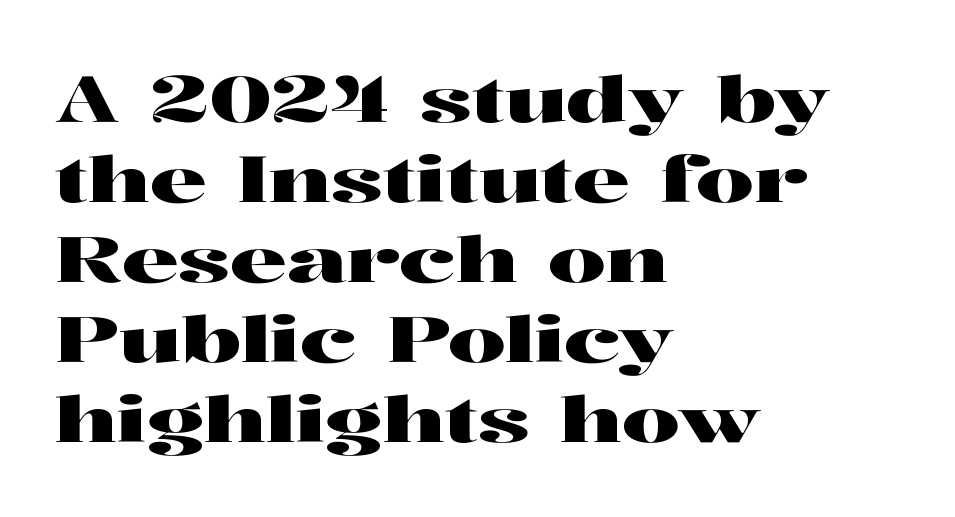
A serif font was chosen for this passage. Notice how the passage keeps a crisp vertical edge on the left only. This is roman type, the default non-slanted kind. There is no visible air inserted between adjacent glyphs.
